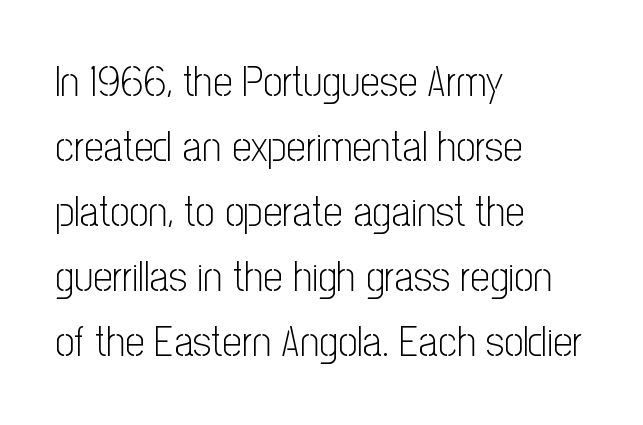
The font family rendered here belongs to the sans-serif group. Spacing verdict: proportional, widths tailored to each character. These glyphs show unthickened strokes, regular width or finer. The foot of each line stays bare and open. Posture: straight, roman, zero tilt.
